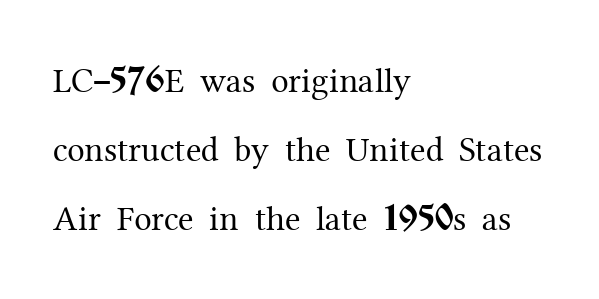
Q: Is the text bold? A: No.
Q: Is the text italic (slanted)? A: No, it is upright.
Q: Is the typeface a serif or a sans-serif typeface? A: Serif.
Q: Is the text underlined? A: No.
Q: How is the paragraph aligned? A: Left-aligned.
Q: Is the spacing between letters normal or unusually wide? A: Normal.
Q: Is the spacing between lines tight, normal or loose? A: Loose.
Q: Width (condensed, normal, or wide)? A: Normal.
Q: Stroke contrast? A: Medium.
Q: x-height? A: Medium.
Q: Monospaced? A: No.
